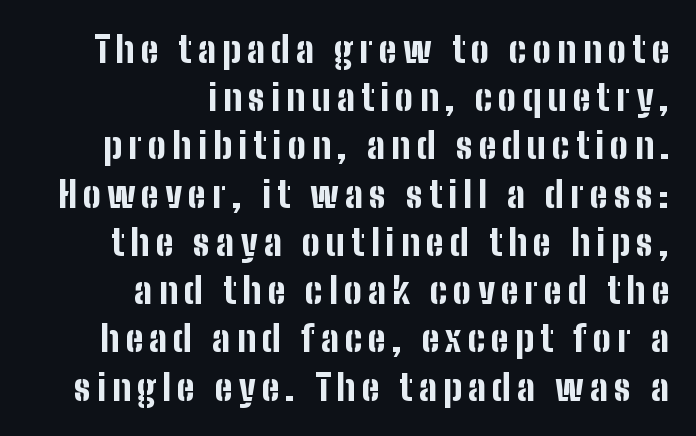
The face used here is proportionally spaced, like ordinary book or web type. Letterform terminals end flat and unadorned throughout the passage. Nobody drew a line under any word here. Style check: upright. The passage shown stacks its lines at a standard gap. Layout note: lines flush right.
